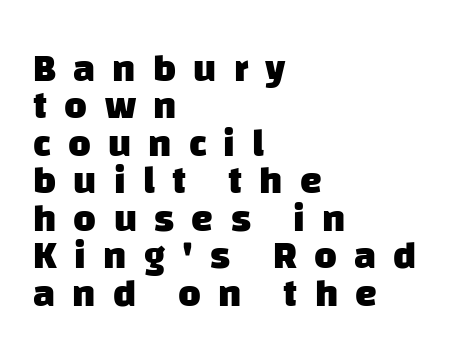
{"serif": "no", "bold": "yes", "weight": "heavy", "width": "normal", "stroke_contrast": "low", "x_height": "large", "monospaced": "no", "underline": "no", "align": "left", "line_spacing": "tight", "line_spacing_ratio": 0.96, "letter_spacing": "wide", "letter_spacing_em": 0.44, "glyph_px": 39}
